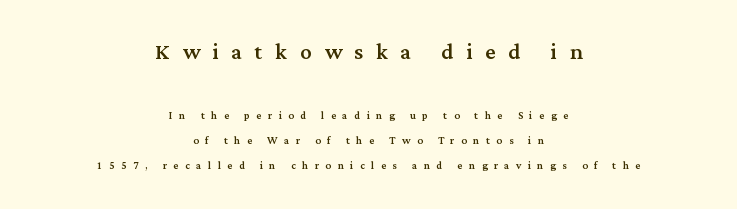
Q: Is the text italic (slanted)? A: No, it is upright.
Q: Is the typeface a serif or a sans-serif typeface? A: Serif.
Q: Is the text underlined? A: No.
Q: How is the paragraph aligned? A: Centered.
Q: Is the spacing between letters normal or unusually wide? A: Unusually wide.
Q: Which block of text is set in a larger size, the first (top) or the second (bottom)? A: The first (top) one.
Q: Width (condensed, normal, or wide)? A: Normal.
Q: Stroke contrast? A: Medium.
Q: x-height? A: Medium.
Q: Monospaced? A: No.
